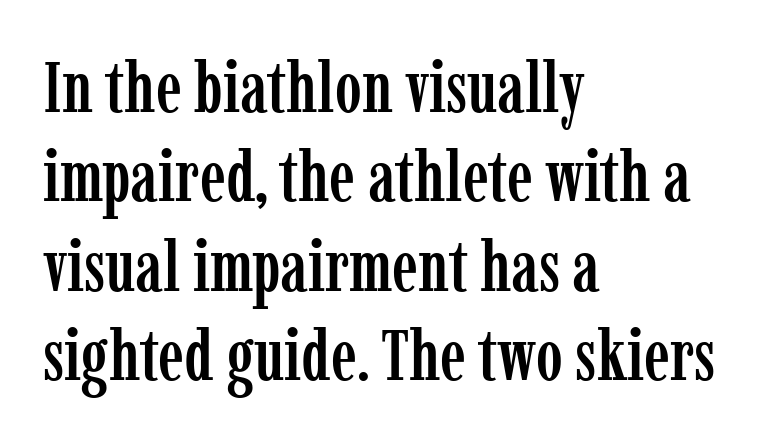
This rendering employs a face with finishing strokes, i.e., a serif. Just letters on the line, the space beneath them empty. Characters follow at the spacing the type designer built in. Which margin do the lines hug? The left one — the right edge is uneven. Note the varied advance widths — an 'i' is clearly narrower than an 'm'.
